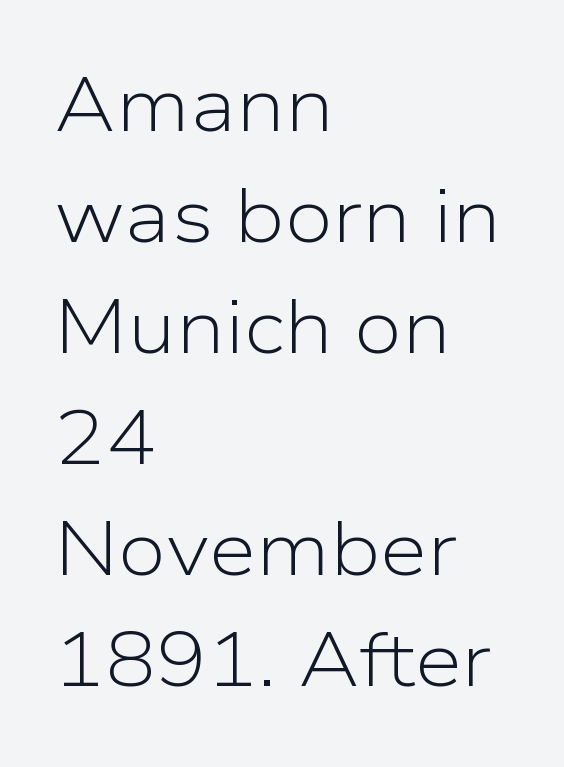
Q: Is the text bold? A: No.
Q: Is the text italic (slanted)? A: No, it is upright.
Q: Is the typeface a serif or a sans-serif typeface? A: Sans-serif.
Q: Is the text underlined? A: No.
Q: How is the paragraph aligned? A: Left-aligned.
Q: Is the spacing between letters normal or unusually wide? A: Normal.
Q: Is the spacing between lines tight, normal or loose? A: Normal.
Q: Width (condensed, normal, or wide)? A: Normal.
Q: Stroke contrast? A: Low.
Q: x-height? A: Medium.
Q: Monospaced? A: No.
